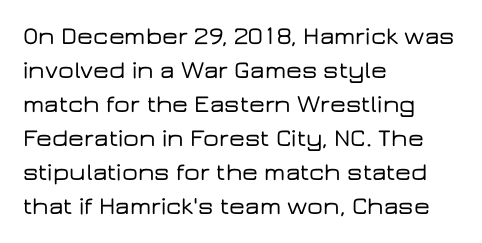
Q: Is the text italic (slanted)? A: No, it is upright.
Q: Is the text underlined? A: No.
Q: How is the paragraph aligned? A: Left-aligned.
Q: Is the spacing between letters normal or unusually wide? A: Normal.
Q: Is the spacing between lines tight, normal or loose? A: Normal.
